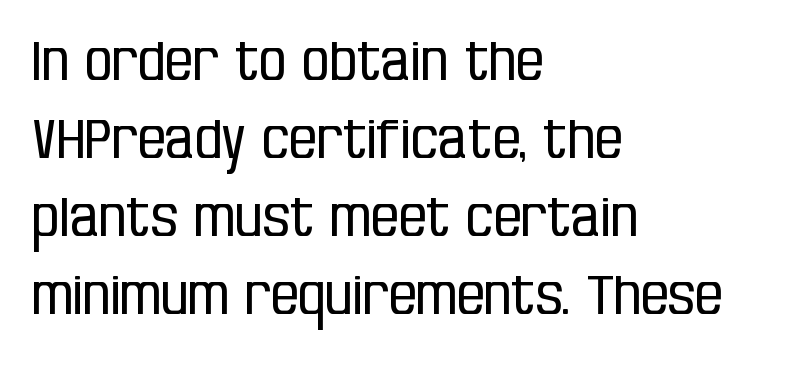
{"serif": "no", "italic": "no", "bold": "no", "weight": "regular", "width": "condensed", "stroke_contrast": "low", "x_height": "large", "monospaced": "no", "underline": "no", "align": "left", "line_spacing": "normal", "line_spacing_ratio": 1.42, "letter_spacing": "normal", "letter_spacing_em": 0.0, "glyph_px": 55}
